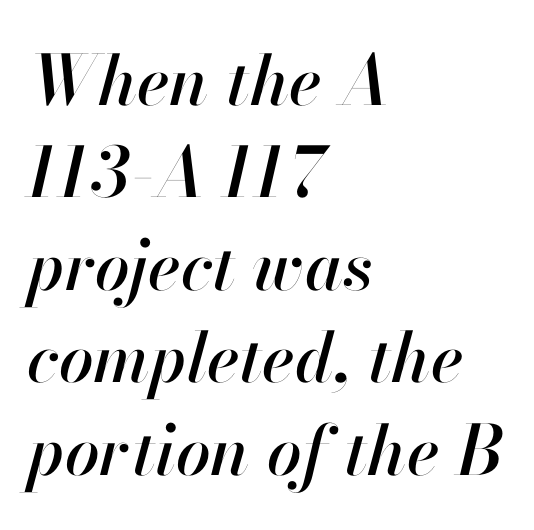
Q: Is the text italic (slanted)? A: Yes, it leans right by about 13 degrees.
Q: Is the text underlined? A: No.
Q: How is the paragraph aligned? A: Left-aligned.
Q: Is the spacing between letters normal or unusually wide? A: Normal.
Q: Is the spacing between lines tight, normal or loose? A: Normal.
Q: Width (condensed, normal, or wide)? A: Normal.
Q: Stroke contrast? A: High.
Q: x-height? A: Small.
Q: Monospaced? A: No.
